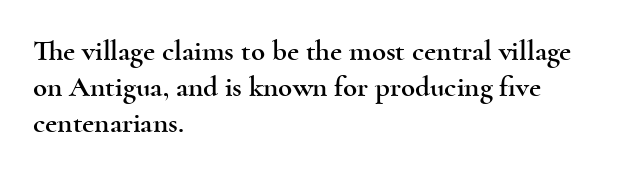
These lines are rendered in a variable-pitch font. Typographically, this falls in the serif category. Tracking here is standard; glyphs follow each other at the usual distance. Caption: multi-line text, flush left, ragged right. Clear beneath every line of the passage. The letters stand straight up with perfectly vertical stems.
